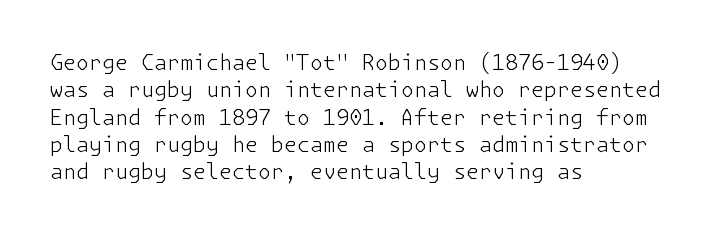
{"italic": "no", "bold": "no", "underline": "no", "align": "left", "line_spacing": "normal", "line_spacing_ratio": 1.3, "letter_spacing": "normal", "letter_spacing_em": 0.0, "glyph_px": 21}
